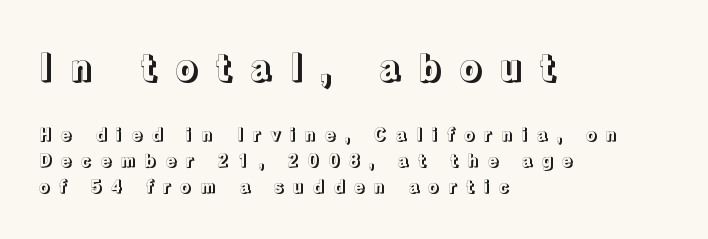
The image shows 36 px text type, upright; set left-aligned, normal line spacing (1.45x), unusually wide letter spacing (+0.49 em), not underlined; the first (top) block is 2.0x larger; a medium x-height.
